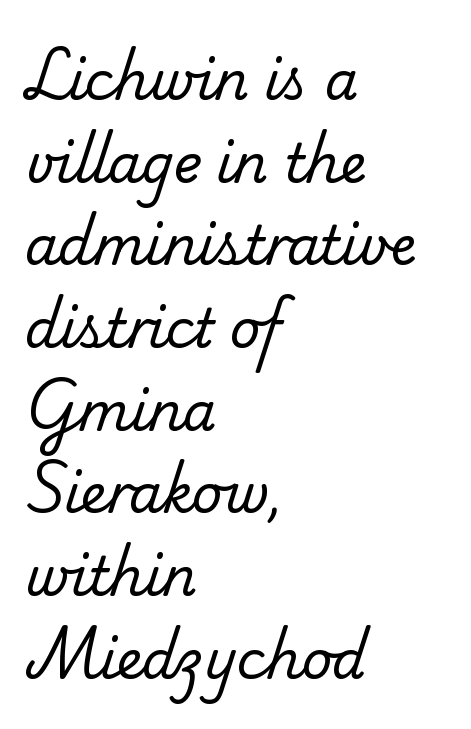
Q: Is the text bold? A: No.
Q: Is the typeface a serif or a sans-serif typeface? A: Serif.
Q: Is the text underlined? A: No.
Q: How is the paragraph aligned? A: Left-aligned.
Q: Is the spacing between letters normal or unusually wide? A: Normal.
Q: Is the spacing between lines tight, normal or loose? A: Normal.
Q: Width (condensed, normal, or wide)? A: Normal.
Q: Stroke contrast? A: Low.
Q: x-height? A: Small.
Q: Monospaced? A: No.
